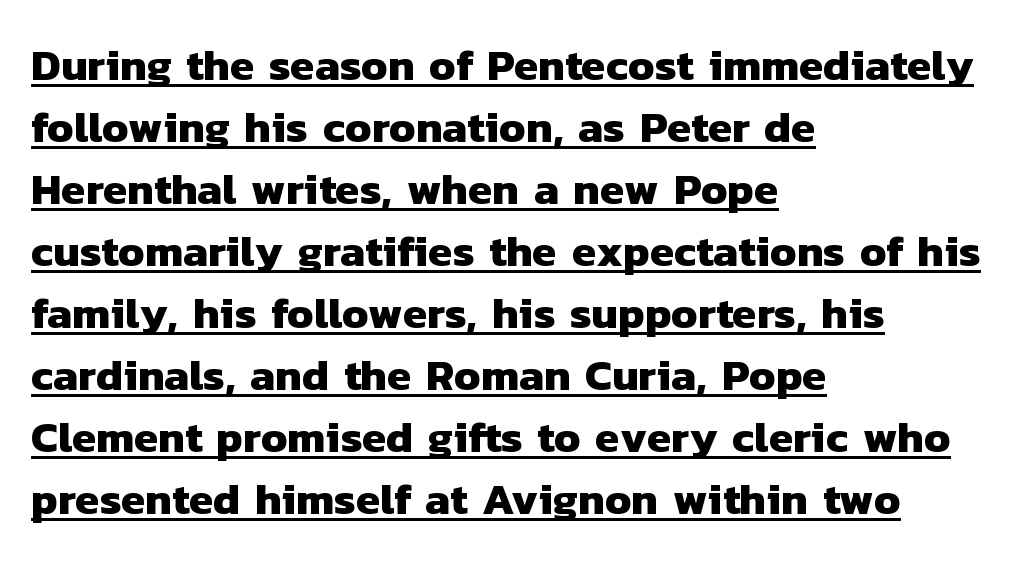
{"serif": "no", "bold": "yes", "weight": "heavy", "width": "normal", "stroke_contrast": "low", "x_height": "medium", "monospaced": "no", "underline": "yes", "align": "left", "line_spacing": "normal", "line_spacing_ratio": 1.41, "letter_spacing": "normal", "letter_spacing_em": 0.0, "glyph_px": 44}
